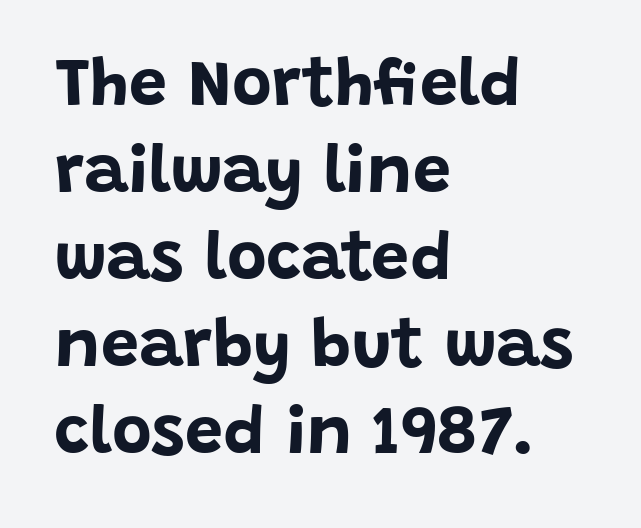
The image shows 68 px bold sans-serif type, upright; set left-aligned, normal line spacing (1.28x), normal letter spacing, not underlined; low stroke contrast and a large x-height.
